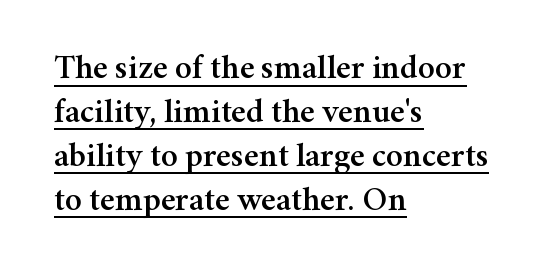
{"serif": "yes", "italic": "no", "width": "normal", "stroke_contrast": "medium", "x_height": "medium", "monospaced": "no", "underline": "yes", "align": "left", "line_spacing": "normal", "line_spacing_ratio": 1.29, "letter_spacing": "normal", "letter_spacing_em": 0.0, "glyph_px": 34}
